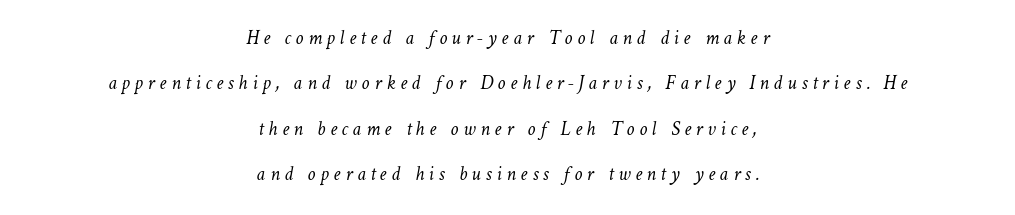
No heavy texture on the line: the type isn't bold. The rendering uses a large line-height, opening up the rows. Does extra space separate the letters? Yes, quite a lot of it. Lines of text with bare space underneath. Visually the block forms a symmetrical silhouette, jagged on both flanks.
